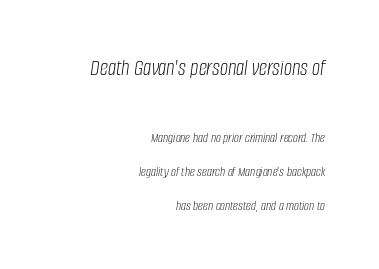
The image shows 23 px text type, italic (leaning right); set right-aligned, loose line spacing (2.44x), normal letter spacing, not underlined; the first (top) block is 1.64x larger.
